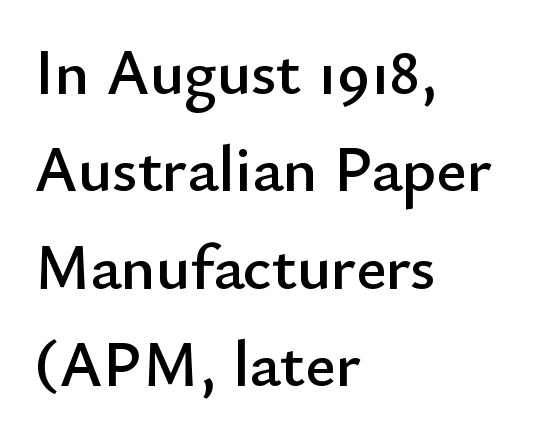
The image shows 65 px sans-serif type, upright; set left-aligned, normal line spacing (1.5x), normal letter spacing, not underlined; low stroke contrast and a small x-height.
